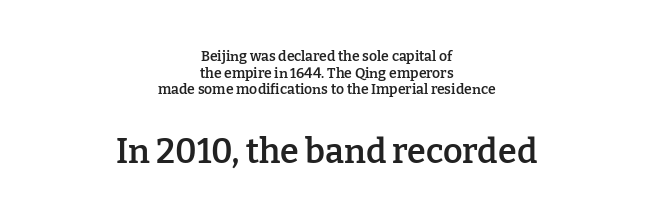
Q: Is the text bold? A: Semi-bold.
Q: Is the text italic (slanted)? A: No, it is upright.
Q: Is the typeface a serif or a sans-serif typeface? A: Serif.
Q: Is the text underlined? A: No.
Q: How is the paragraph aligned? A: Centered.
Q: Is the spacing between letters normal or unusually wide? A: Normal.
Q: Which block of text is set in a larger size, the first (top) or the second (bottom)? A: The second (bottom) one.
Q: Width (condensed, normal, or wide)? A: Normal.
Q: Stroke contrast? A: Low.
Q: x-height? A: Medium.
Q: Monospaced? A: No.
